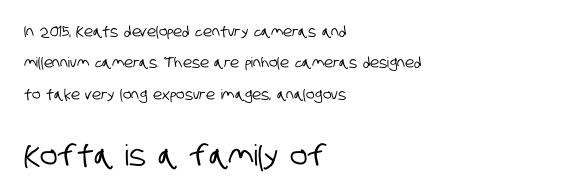
Q: Is the typeface a serif or a sans-serif typeface? A: Sans-serif.
Q: Is the text underlined? A: No.
Q: How is the paragraph aligned? A: Left-aligned.
Q: Is the spacing between letters normal or unusually wide? A: Normal.
Q: Is the spacing between lines tight, normal or loose? A: Loose.
Q: Which block of text is set in a larger size, the first (top) or the second (bottom)? A: The second (bottom) one.
Q: Width (condensed, normal, or wide)? A: Condensed.
Q: Stroke contrast? A: Low.
Q: x-height? A: Large.
Q: Monospaced? A: No.
